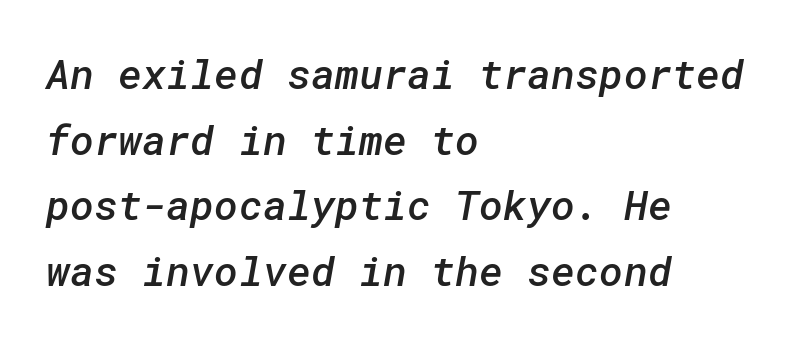
The image shows 41 px semibold sans-serif type; set left-aligned, normal line spacing (1.6x), normal letter spacing, not underlined; low stroke contrast and a medium x-height.
